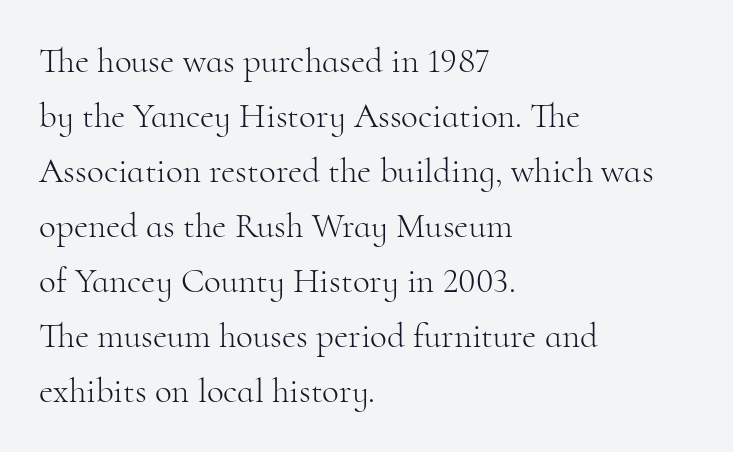
Q: Is the text bold? A: No.
Q: Is the text italic (slanted)? A: No, it is upright.
Q: Is the typeface a serif or a sans-serif typeface? A: Serif.
Q: Is the text underlined? A: No.
Q: How is the paragraph aligned? A: Left-aligned.
Q: Is the spacing between letters normal or unusually wide? A: Normal.
Q: Is the spacing between lines tight, normal or loose? A: Normal.
Q: Width (condensed, normal, or wide)? A: Normal.
Q: Stroke contrast? A: High.
Q: x-height? A: Small.
Q: Monospaced? A: No.
